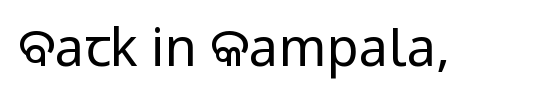
The image shows 52 px regular-weight, condensed sans-serif type, upright; set normal letter spacing, not underlined; low stroke contrast.
